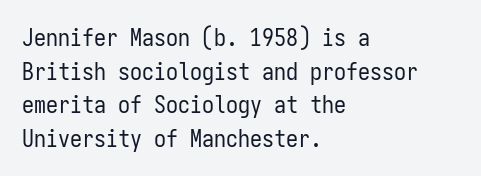
Q: Is the text bold? A: No.
Q: Is the text italic (slanted)? A: No, it is upright.
Q: Is the text underlined? A: No.
Q: How is the paragraph aligned? A: Left-aligned.
Q: Is the spacing between letters normal or unusually wide? A: Normal.
Q: Is the spacing between lines tight, normal or loose? A: Normal.
